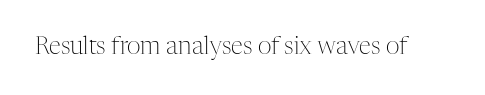
{"italic": "no", "bold": "no", "underline": "no", "letter_spacing": "normal", "letter_spacing_em": 0.0, "glyph_px": 24}
